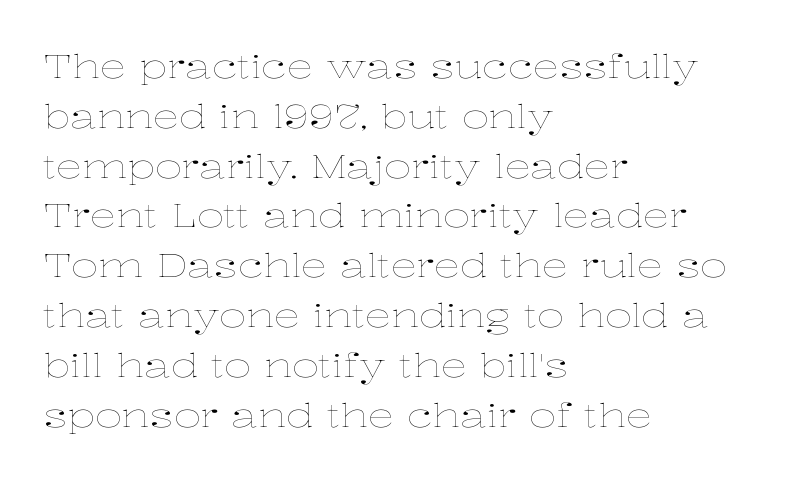
Q: Is the text bold? A: No.
Q: Is the text italic (slanted)? A: No, it is upright.
Q: Is the text underlined? A: No.
Q: How is the paragraph aligned? A: Left-aligned.
Q: Is the spacing between letters normal or unusually wide? A: Normal.
Q: Is the spacing between lines tight, normal or loose? A: Normal.
Q: Width (condensed, normal, or wide)? A: Wide.
Q: Stroke contrast? A: Low.
Q: x-height? A: Medium.
Q: Monospaced? A: No.
